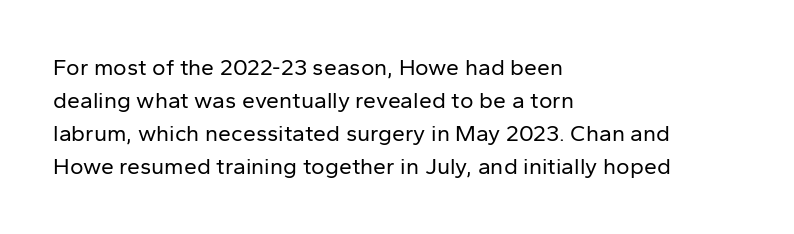
Does extra space separate the letters? No, they use regular spacing. The rendering anchors every line to the left-hand side. The axis of the letterforms is exactly vertical. These lines sit exactly where default settings would place them. Ink coverage per letter is moderate at most. Bare-footed words on every line.
